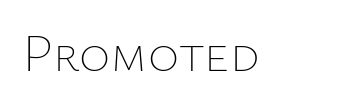
The image shows 53 px thin type, upright; set normal letter spacing, not underlined; low stroke contrast and a medium x-height.
